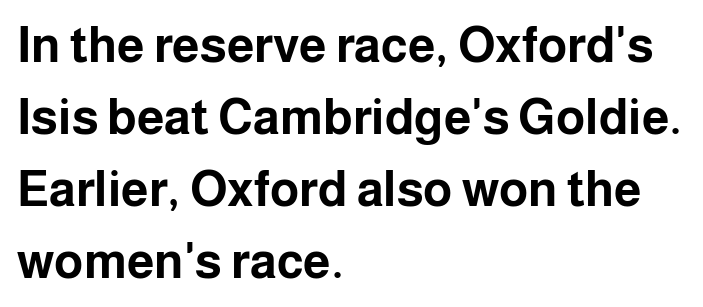
Q: Is the text bold? A: Yes.
Q: Is the text italic (slanted)? A: No, it is upright.
Q: Is the typeface a serif or a sans-serif typeface? A: Sans-serif.
Q: Is the text underlined? A: No.
Q: How is the paragraph aligned? A: Left-aligned.
Q: Is the spacing between letters normal or unusually wide? A: Normal.
Q: Is the spacing between lines tight, normal or loose? A: Normal.
Q: Width (condensed, normal, or wide)? A: Normal.
Q: Stroke contrast? A: Low.
Q: x-height? A: Medium.
Q: Monospaced? A: No.
